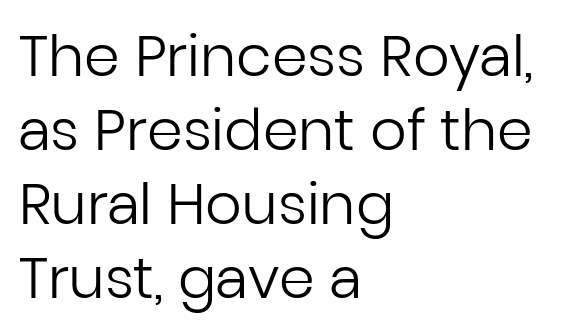
{"serif": "no", "italic": "no", "bold": "no", "weight": "regular", "width": "normal", "stroke_contrast": "low", "x_height": "medium", "monospaced": "no", "underline": "no", "align": "left", "line_spacing": "normal", "line_spacing_ratio": 1.3, "letter_spacing": "normal", "letter_spacing_em": 0.0, "glyph_px": 57}
